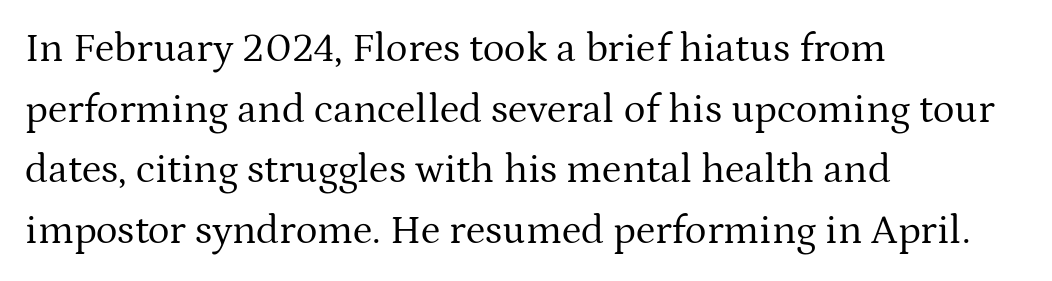
Counters stay open thanks to moderate or lighter strokes. Baseline-to-baseline distance is the conventional proportion of letter height. All the whitespace from short lines collects on the right. Spacing verdict: proportional, widths tailored to each character.
